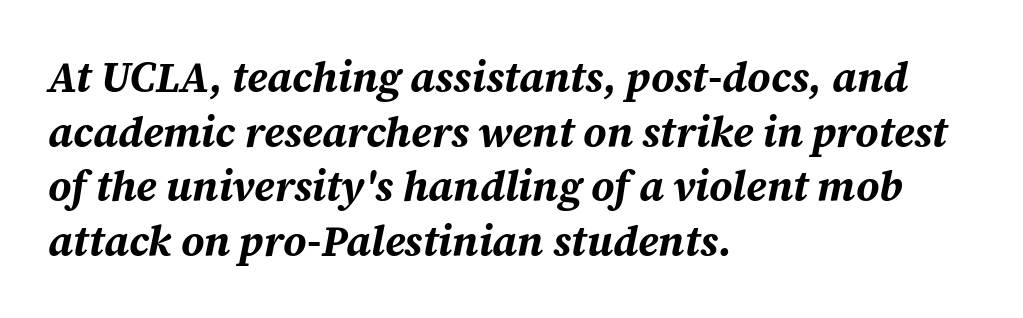
{"italic": "yes", "lean": "right", "slant_degrees": 12, "bold": "yes", "weight": "bold", "width": "normal", "stroke_contrast": "medium", "x_height": "medium", "monospaced": "no", "underline": "no", "align": "left", "line_spacing": "normal", "line_spacing_ratio": 1.3, "letter_spacing": "normal", "letter_spacing_em": 0.0, "glyph_px": 42}
